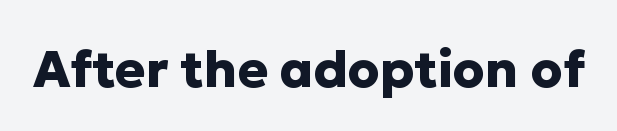
Style check: upright. Note the varied advance widths — an 'i' is clearly narrower than an 'm'. In terms of letterspacing, this is plain default setting. Has an underline been added? It has not. Is the type bold? Yes — the strokes are clearly thick and heavy. Nope, no serifs anywhere on these letters.
